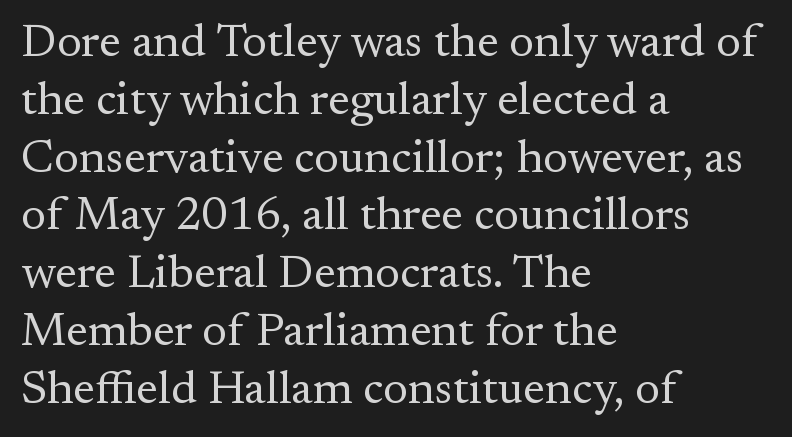
Characters follow at the spacing the type designer built in. You could not count columns in this text — the font is proportionally spaced. A serif font was chosen for this passage. Nobody drew a line under any word here. These lines are set flush left with a ragged right edge.
